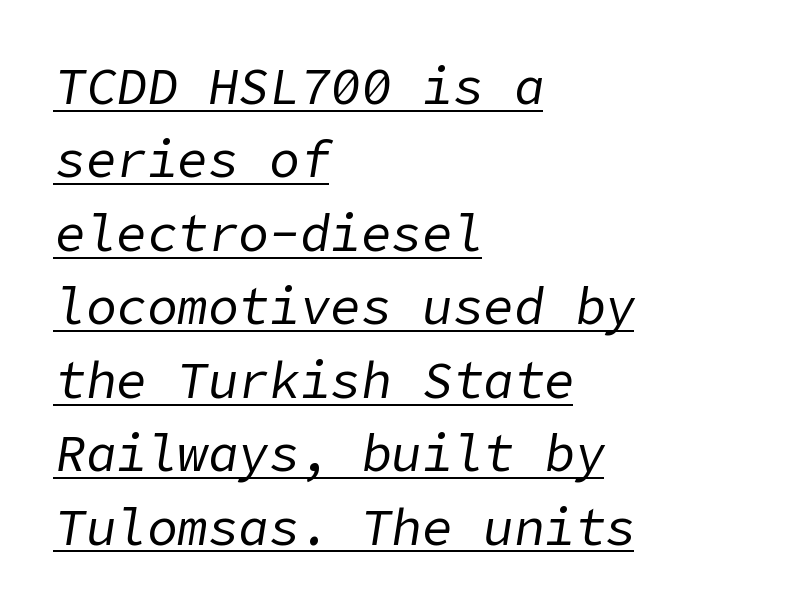
No chunkiness to these letters — they're not bold. Compared with undecorated copy, this sample adds a rule below the words. This sample uses plain, unmodified letter spacing. Short and long lines alike share a common starting point at left.
